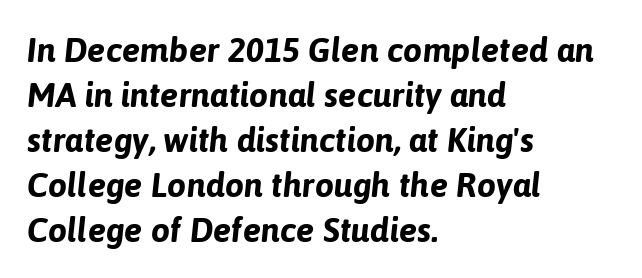
Spacing verdict: proportional, widths tailored to each character. Left-aligned paragraph, ragged on the right. The glyphs look as if they've been sheared to an angle. A full-strength bold gives these letters their thick strokes. The leading is moderate, giving the passage an even texture.
